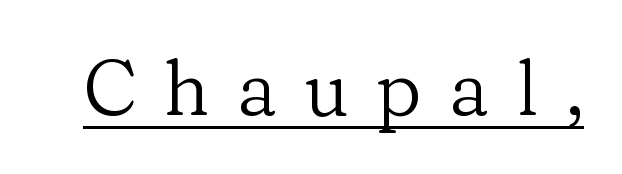
Heft: none added — not bold. Note the varied advance widths — an 'i' is clearly narrower than an 'm'. This is roman type, the default non-slanted kind. Loose tracking; the words dissolve into strings of separated letters. A continuous stroke trails under the words, as in a hyperlink. Serif or sans? Serif — the stroke terminals have little feet.
